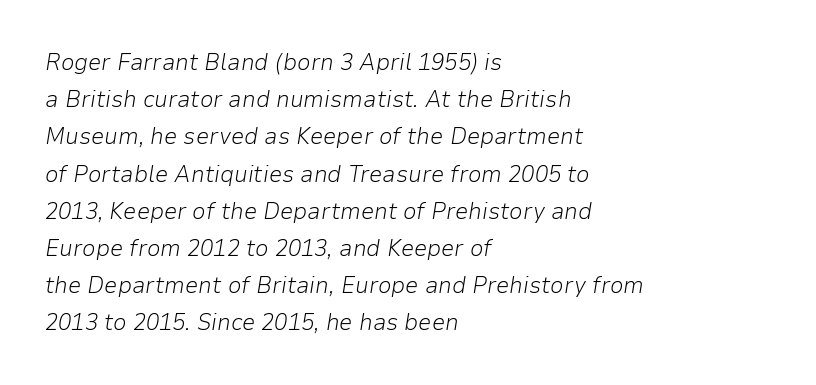
The face used here has a pronounced slope to its letters. These lines keep a tight, regular rhythm from letter to letter. The space directly below the letters is spotless. Does the copy run flush right? No — it runs flush left. If you measured baseline to baseline, you'd find a middling distance.
